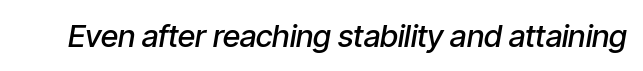
The image shows 31 px semibold, condensed type, italic (leaning right); set normal letter spacing, not underlined; low stroke contrast and a medium x-height.
